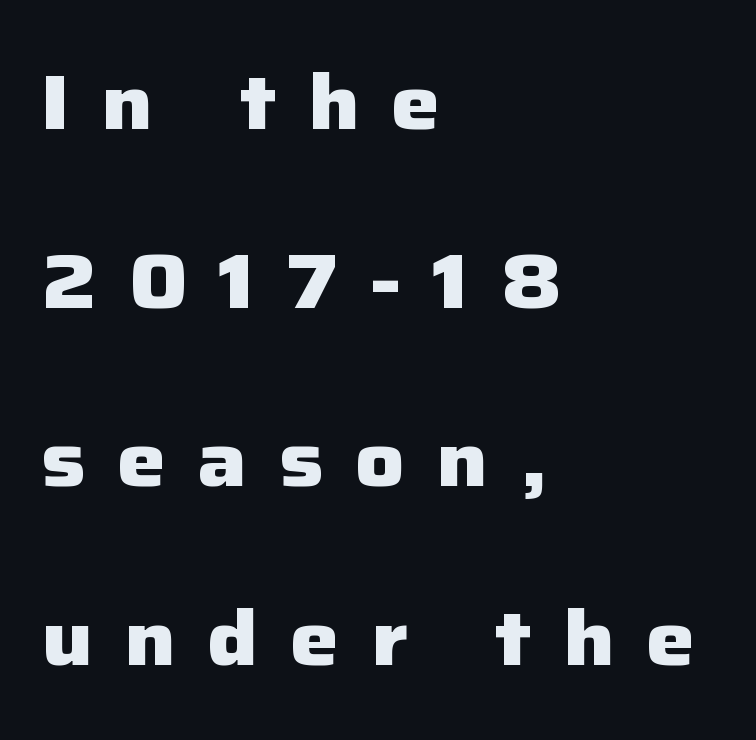
The image shows 77 px heavy sans-serif type, upright; set left-aligned, loose line spacing (2.32x), unusually wide letter spacing (+0.41 em), not underlined; low stroke contrast and a medium x-height.
